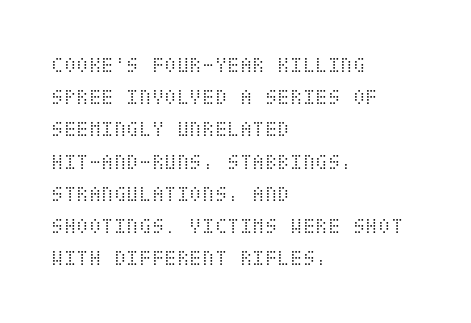
The image shows 23 px text type, upright; set left-aligned, normal line spacing (1.4x), normal letter spacing, not underlined.
